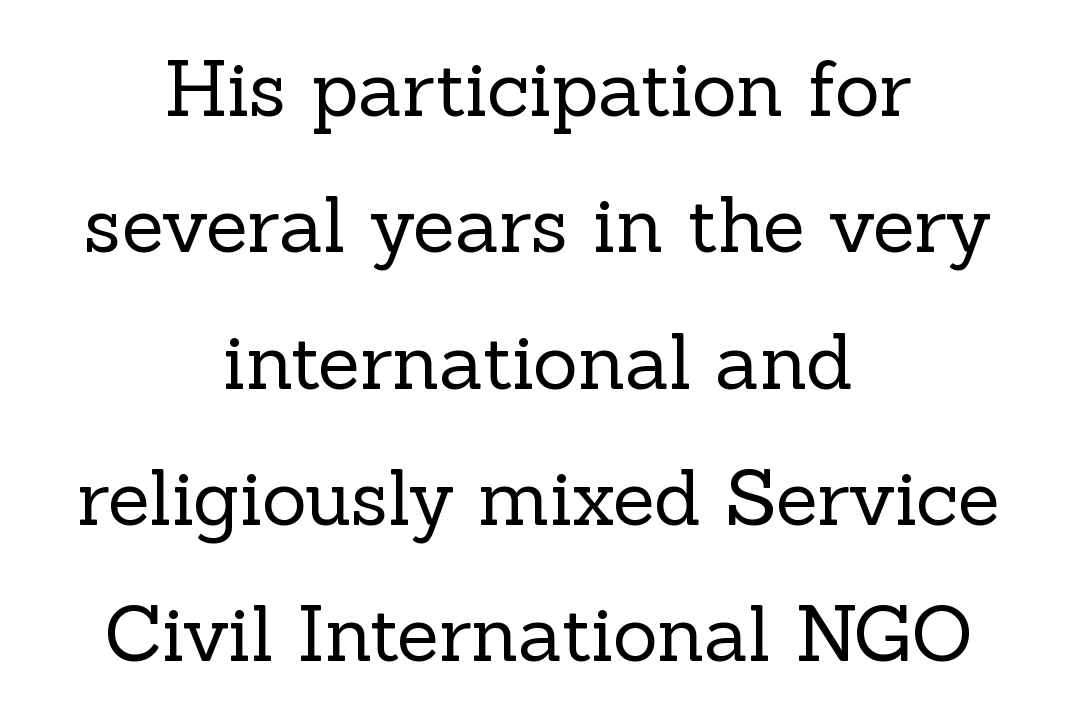
Q: Is the text bold? A: No.
Q: Is the text italic (slanted)? A: No, it is upright.
Q: Is the typeface a serif or a sans-serif typeface? A: Serif.
Q: Is the text underlined? A: No.
Q: How is the paragraph aligned? A: Centered.
Q: Is the spacing between letters normal or unusually wide? A: Normal.
Q: Width (condensed, normal, or wide)? A: Normal.
Q: x-height? A: Medium.
Q: Monospaced? A: No.
